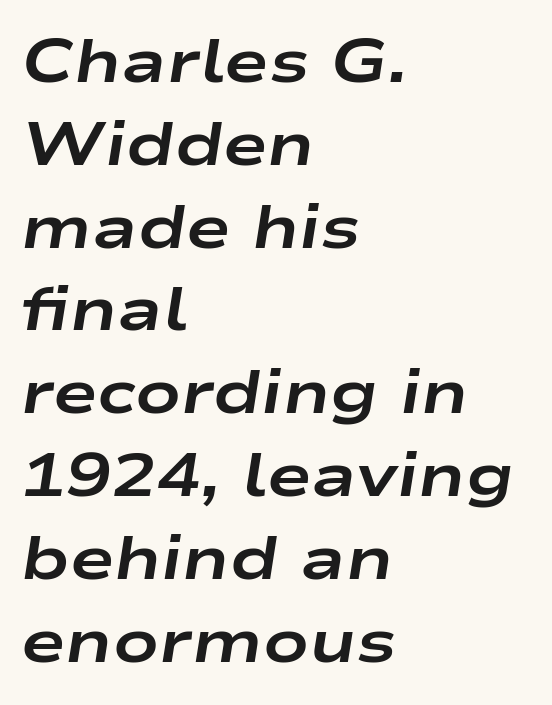
{"italic": "yes", "lean": "right", "slant_degrees": 9, "bold": "yes", "weight": "bold", "width": "wide", "stroke_contrast": "low", "x_height": "medium", "monospaced": "no", "underline": "no", "align": "left", "line_spacing": "normal", "line_spacing_ratio": 1.38, "letter_spacing": "normal", "letter_spacing_em": 0.0, "glyph_px": 60}
